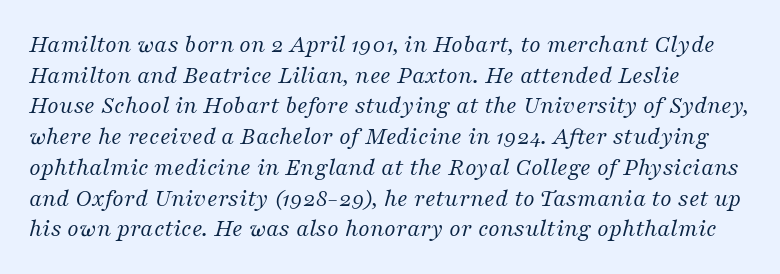
Tracking value appears to be zero — textbook default spacing. Is this a heavy cut? Hardly; it is regular or lighter. Observe the lean: these are italic letterforms. A bare baseline throughout the passage.
